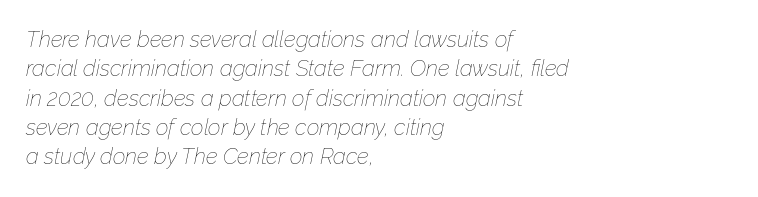
Q: Is the text bold? A: No.
Q: Is the text italic (slanted)? A: Yes, it leans right by about 12 degrees.
Q: Is the text underlined? A: No.
Q: How is the paragraph aligned? A: Left-aligned.
Q: Is the spacing between letters normal or unusually wide? A: Normal.
Q: Is the spacing between lines tight, normal or loose? A: Normal.
